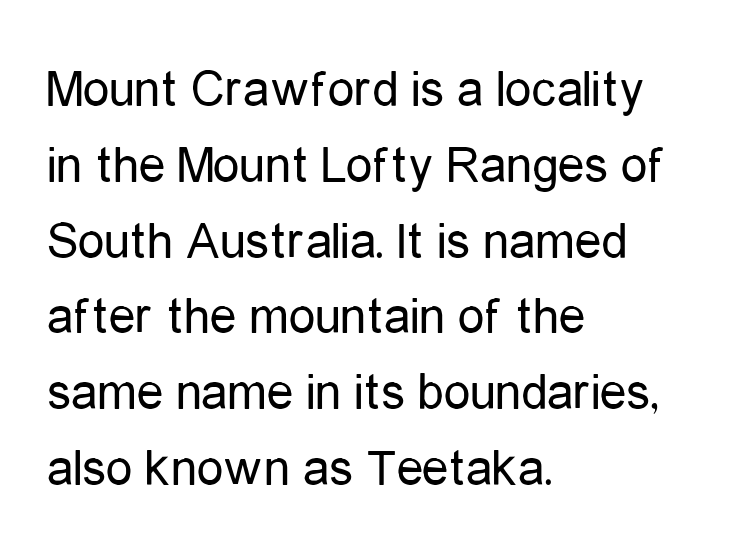
Q: Is the text bold? A: No.
Q: Is the text italic (slanted)? A: No, it is upright.
Q: Is the typeface a serif or a sans-serif typeface? A: Sans-serif.
Q: Is the text underlined? A: No.
Q: How is the paragraph aligned? A: Left-aligned.
Q: Is the spacing between letters normal or unusually wide? A: Normal.
Q: Is the spacing between lines tight, normal or loose? A: Normal.
Q: Width (condensed, normal, or wide)? A: Condensed.
Q: Stroke contrast? A: Low.
Q: x-height? A: Medium.
Q: Monospaced? A: No.
